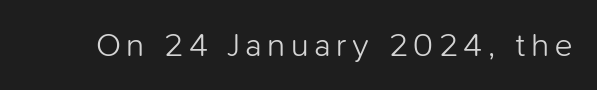
The image shows 33 px light sans-serif type, upright; set not underlined; low stroke contrast and a medium x-height.
